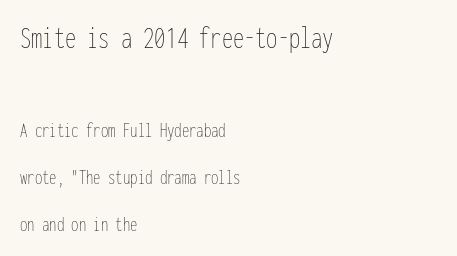
The first block has been scaled up relative to the second. You can tell it's not italic because the verticals are truly vertical. Between one letter and the next there's only the usual sliver of space. The line-height multiplier appears high, well above default. Think of a typewriter: that constant character pitch is what you see here.
